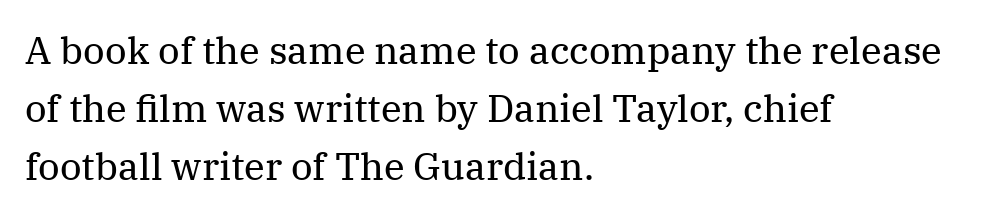
{"serif": "yes", "italic": "no", "bold": "no", "weight": "regular", "width": "normal", "stroke_contrast": "medium", "x_height": "medium", "monospaced": "no", "underline": "no", "align": "left", "line_spacing": "normal", "line_spacing_ratio": 1.53, "letter_spacing": "normal", "letter_spacing_em": 0.0, "glyph_px": 38}
